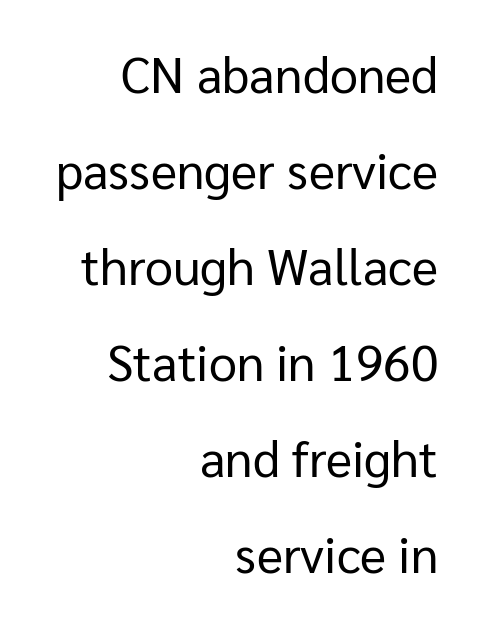
The image shows 50 px regular-weight sans-serif type, upright; set right-aligned, loose line spacing (1.92x), normal letter spacing, not underlined; low stroke contrast and a medium x-height.
